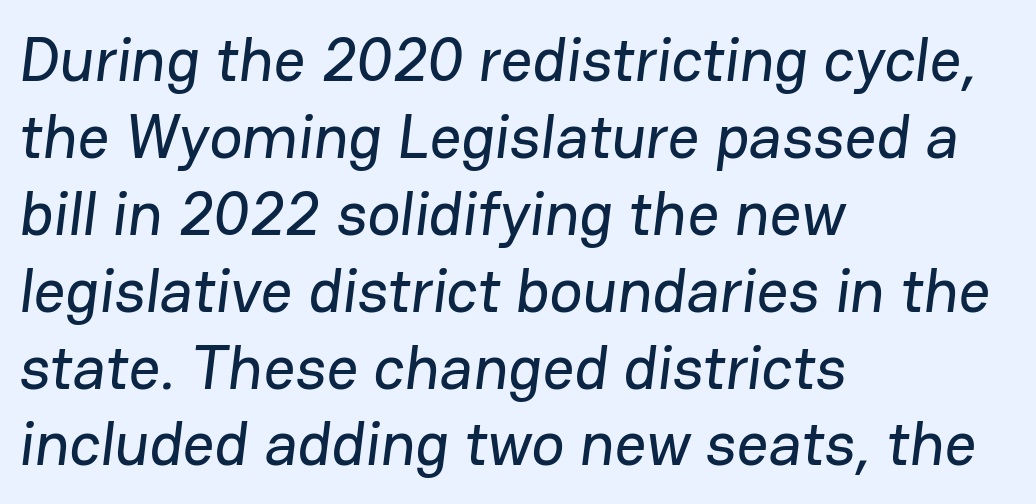
{"serif": "no", "width": "normal", "stroke_contrast": "low", "x_height": "medium", "monospaced": "no", "underline": "no", "align": "left", "line_spacing_ratio": 1.24, "letter_spacing": "normal", "letter_spacing_em": 0.0, "glyph_px": 62}
